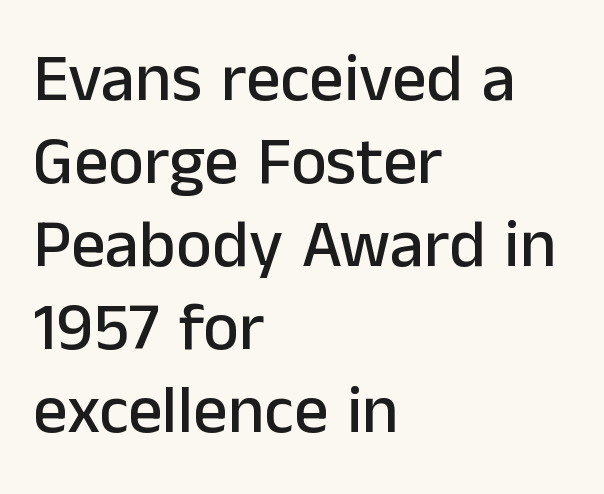
Letter spacing: default. Unlike a traditional serif, this face leaves its strokes unadorned. Tall strokes in this sample are plumb rather than angled. The passage shown is not underscored anywhere.
